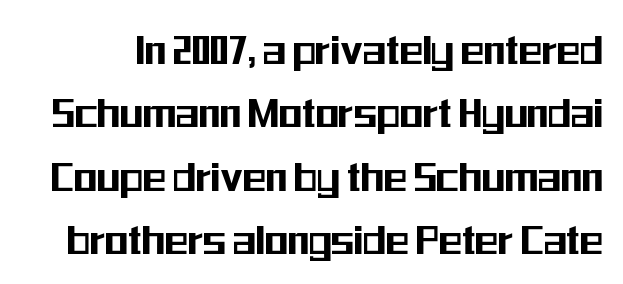
{"serif": "no", "italic": "no", "width": "condensed", "stroke_contrast": "medium", "x_height": "medium", "monospaced": "no", "underline": "no", "line_spacing": "normal", "line_spacing_ratio": 1.32, "letter_spacing": "normal", "letter_spacing_em": 0.0, "glyph_px": 48}
